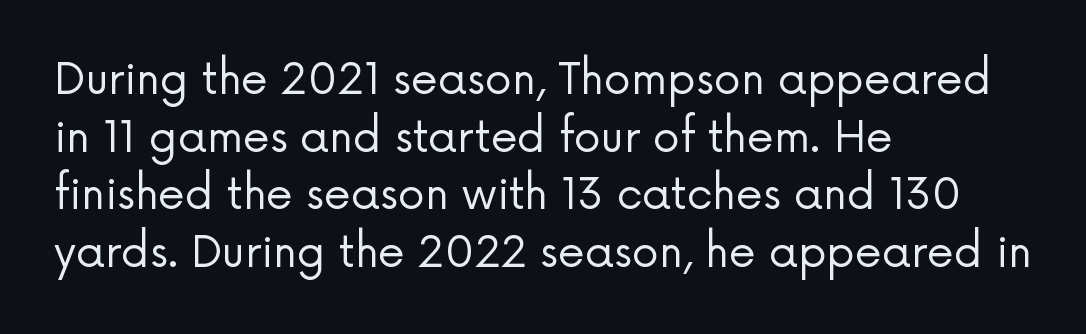
The text block is weighted toward the left margin, trailing off unevenly rightward. Glance below the letters and you will spot only blank space. Nothing heavy about these letters — not bold at all. Upright lettering throughout.
